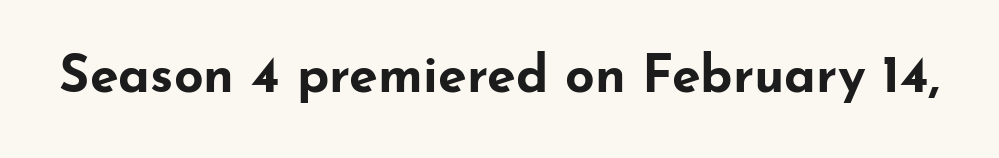
{"serif": "no", "italic": "no", "bold": "yes", "weight": "bold", "width": "wide", "stroke_contrast": "low", "x_height": "small", "monospaced": "no", "underline": "no", "letter_spacing": "normal", "letter_spacing_em": 0.0, "glyph_px": 52}
